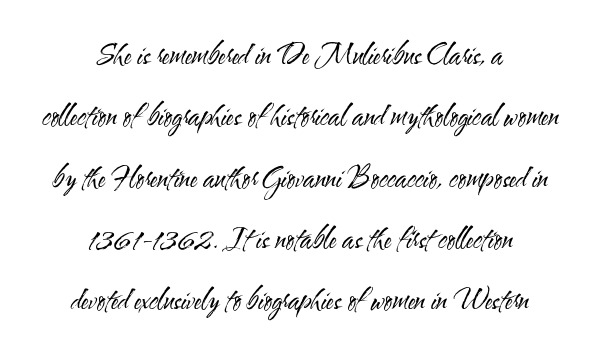
Q: Is the text bold? A: No.
Q: Is the text italic (slanted)? A: Yes.
Q: Is the typeface a serif or a sans-serif typeface? A: Sans-serif.
Q: Is the text underlined? A: No.
Q: How is the paragraph aligned? A: Centered.
Q: Is the spacing between letters normal or unusually wide? A: Normal.
Q: Is the spacing between lines tight, normal or loose? A: Loose.
Q: Width (condensed, normal, or wide)? A: Condensed.
Q: Stroke contrast? A: Medium.
Q: x-height? A: Small.
Q: Monospaced? A: No.
